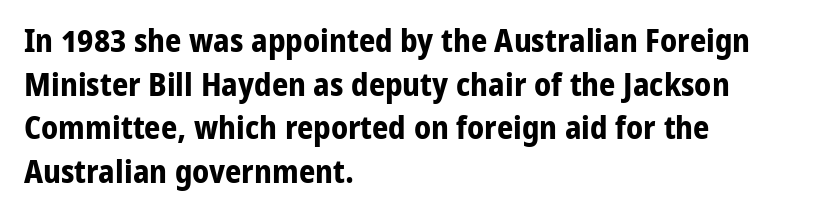
The image shows 32 px bold sans-serif type, upright; set left-aligned, normal line spacing (1.36x), normal letter spacing, not underlined; low stroke contrast and a medium x-height.
